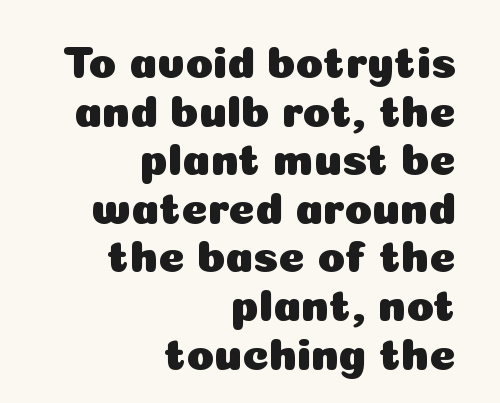
{"serif": "no", "italic": "no", "width": "normal", "stroke_contrast": "low", "x_height": "medium", "monospaced": "no", "underline": "no", "align": "right", "line_spacing": "tight", "line_spacing_ratio": 1.08, "letter_spacing": "normal", "letter_spacing_em": 0.0, "glyph_px": 45}
